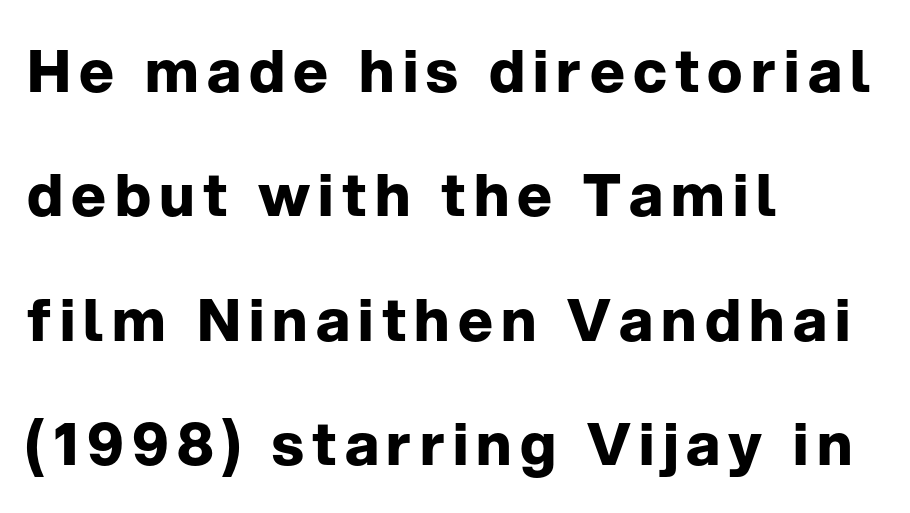
Q: Is the text bold? A: Yes.
Q: Is the text italic (slanted)? A: No, it is upright.
Q: Is the typeface a serif or a sans-serif typeface? A: Sans-serif.
Q: Is the text underlined? A: No.
Q: How is the paragraph aligned? A: Left-aligned.
Q: Is the spacing between lines tight, normal or loose? A: Loose.
Q: Width (condensed, normal, or wide)? A: Normal.
Q: Stroke contrast? A: Low.
Q: x-height? A: Medium.
Q: Monospaced? A: No.
